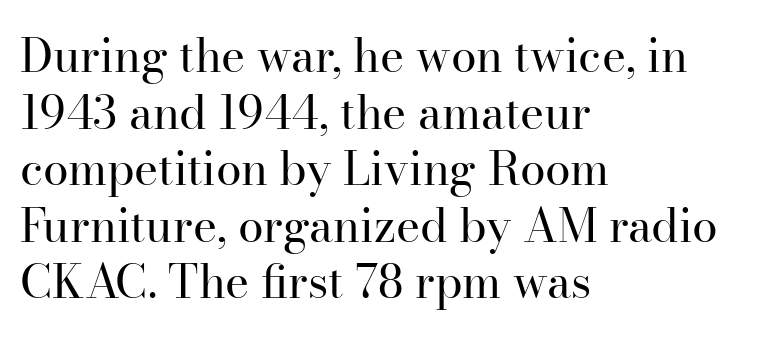
Q: Is the text bold? A: No.
Q: Is the text italic (slanted)? A: No, it is upright.
Q: Is the typeface a serif or a sans-serif typeface? A: Serif.
Q: Is the text underlined? A: No.
Q: How is the paragraph aligned? A: Left-aligned.
Q: Is the spacing between letters normal or unusually wide? A: Normal.
Q: Width (condensed, normal, or wide)? A: Normal.
Q: Stroke contrast? A: High.
Q: x-height? A: Small.
Q: Monospaced? A: No.
